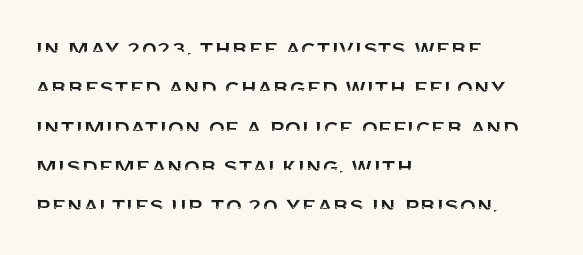
Q: Is the text italic (slanted)? A: No, it is upright.
Q: Is the text underlined? A: No.
Q: How is the paragraph aligned? A: Left-aligned.
Q: Is the spacing between letters normal or unusually wide? A: Normal.
Q: Is the spacing between lines tight, normal or loose? A: Normal.
